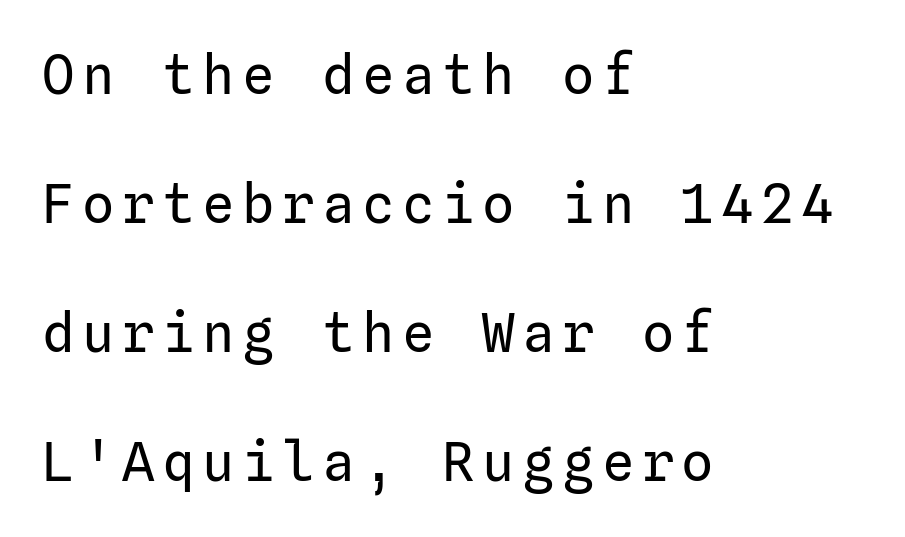
Q: Is the text bold? A: No.
Q: Is the text italic (slanted)? A: No, it is upright.
Q: Is the typeface a serif or a sans-serif typeface? A: Sans-serif.
Q: Is the text underlined? A: No.
Q: How is the paragraph aligned? A: Left-aligned.
Q: Is the spacing between lines tight, normal or loose? A: Loose.
Q: Width (condensed, normal, or wide)? A: Normal.
Q: Stroke contrast? A: Low.
Q: x-height? A: Medium.
